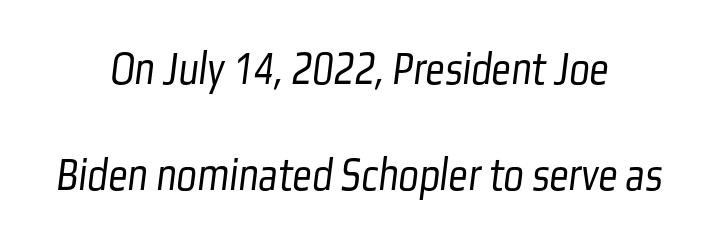
The image shows 48 px light, condensed sans-serif type; set centered, loose line spacing (2.2x), normal letter spacing, not underlined; low stroke contrast and a medium x-height.
